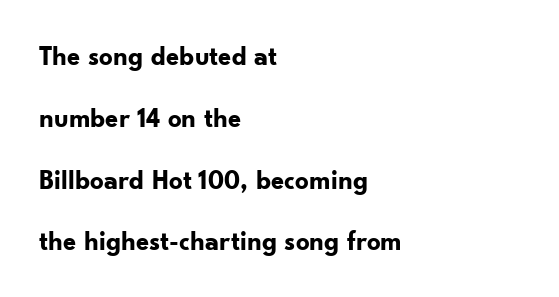
{"italic": "no", "bold": "yes", "underline": "no", "align": "left", "line_spacing": "loose", "line_spacing_ratio": 2.29, "letter_spacing": "normal", "letter_spacing_em": 0.0, "glyph_px": 27}
